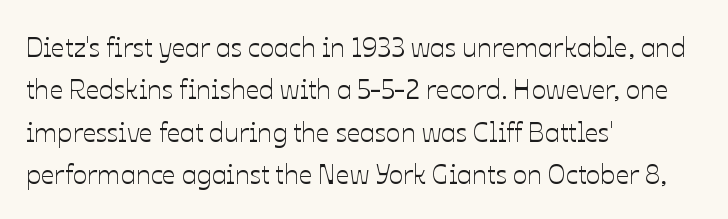
Q: Is the text italic (slanted)? A: No, it is upright.
Q: Is the text underlined? A: No.
Q: How is the paragraph aligned? A: Left-aligned.
Q: Is the spacing between letters normal or unusually wide? A: Normal.
Q: Is the spacing between lines tight, normal or loose? A: Normal.
